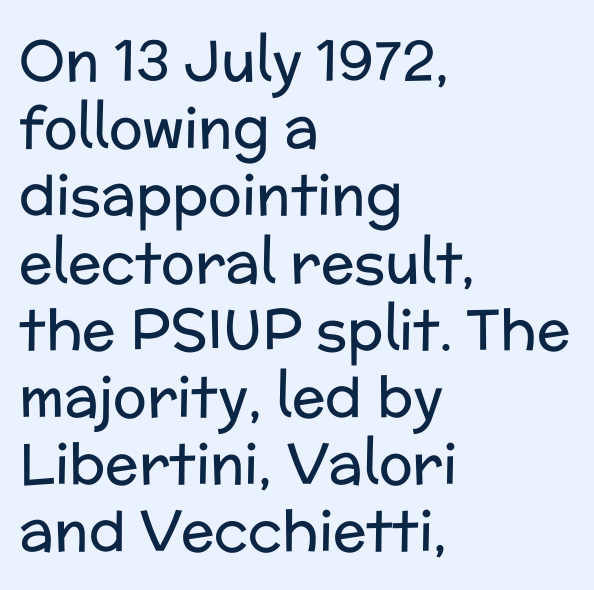
This sample has the flowing, uneven cadence of proportional lettering. Style check: upright. Glyph-to-glyph distance matches everyday printed text. Each row of text sits above clean, open space.
